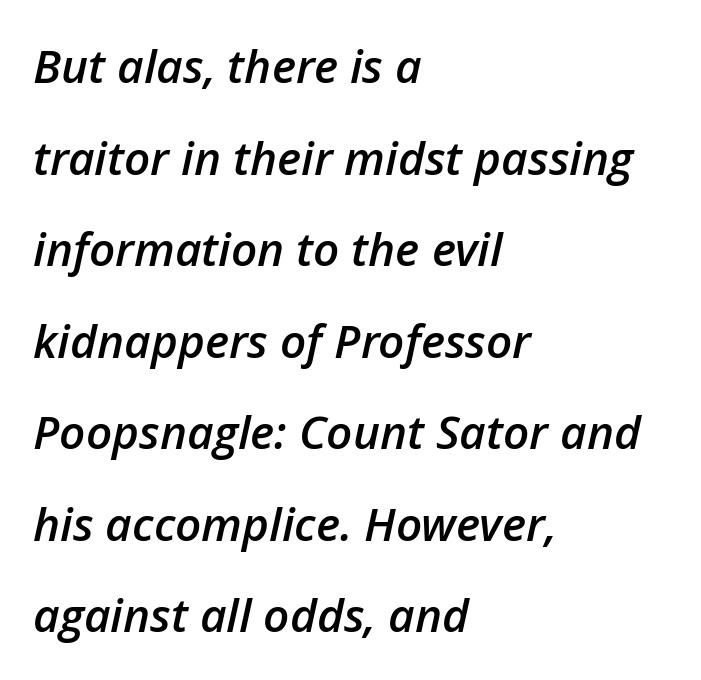
{"italic": "yes", "lean": "right", "slant_degrees": 12, "bold": "semi", "weight": "semibold", "width": "normal", "stroke_contrast": "low", "x_height": "medium", "monospaced": "no", "underline": "no", "align": "left", "line_spacing": "loose", "line_spacing_ratio": 1.99, "letter_spacing": "normal", "letter_spacing_em": 0.0, "glyph_px": 46}
